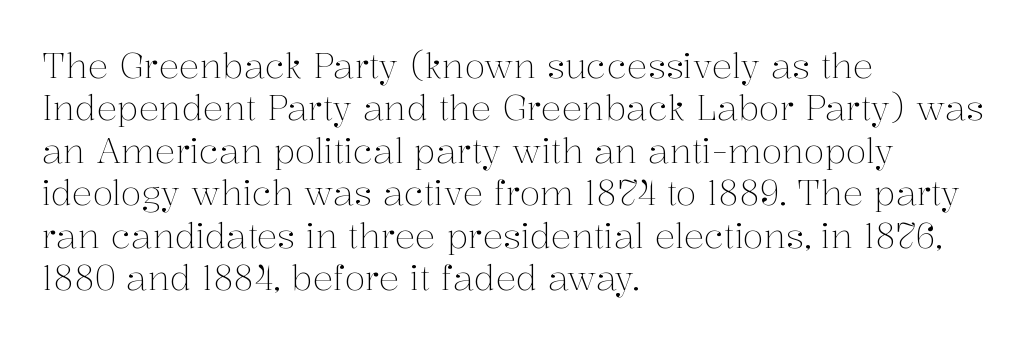
You could not count columns in this text — the font is proportionally spaced. The font family rendered here belongs to the serif group. The string is rendered with underlining switched off. The letterforms sit at book weight or below.
